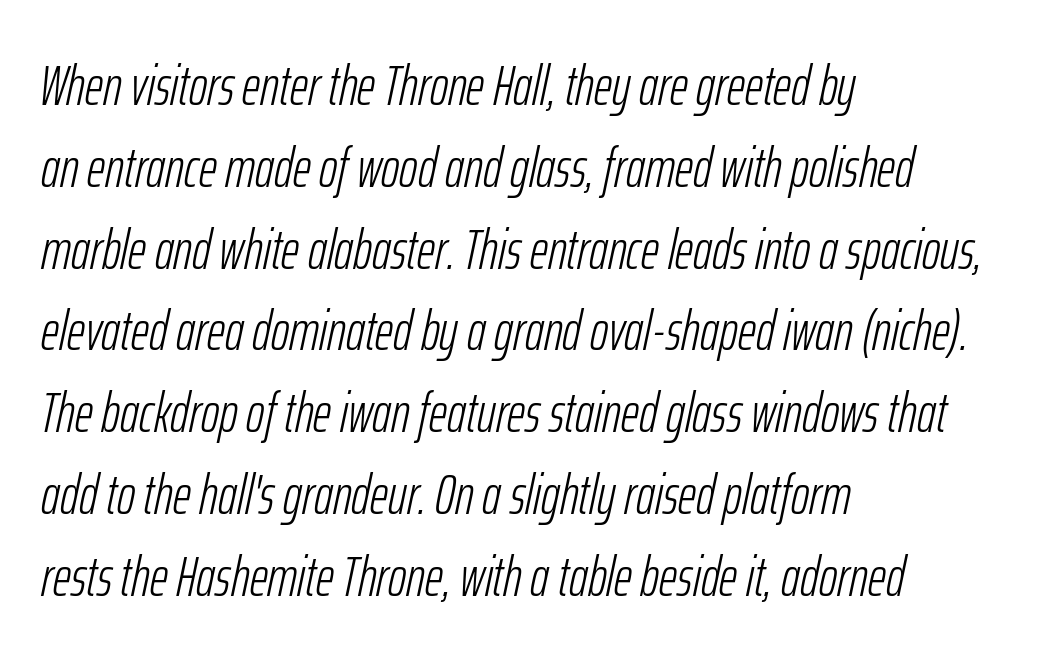
The image shows 56 px light, condensed type, italic (leaning right); set left-aligned, normal line spacing (1.46x), normal letter spacing, not underlined; low stroke contrast and a medium x-height.
